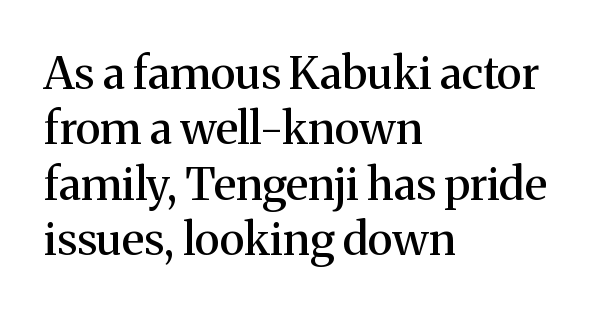
Q: Is the text italic (slanted)? A: No, it is upright.
Q: Is the typeface a serif or a sans-serif typeface? A: Serif.
Q: Is the text underlined? A: No.
Q: How is the paragraph aligned? A: Left-aligned.
Q: Is the spacing between letters normal or unusually wide? A: Normal.
Q: Width (condensed, normal, or wide)? A: Normal.
Q: Stroke contrast? A: Medium.
Q: x-height? A: Medium.
Q: Monospaced? A: No.
